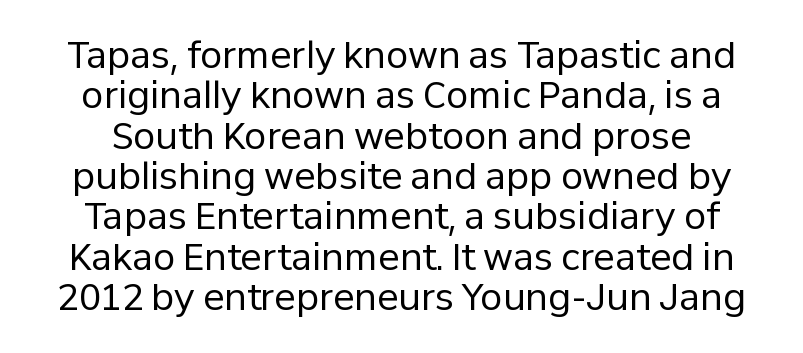
The image shows 36 px regular-weight sans-serif type, upright; set tight line spacing (1.12x), normal letter spacing, not underlined; low stroke contrast and a medium x-height.
